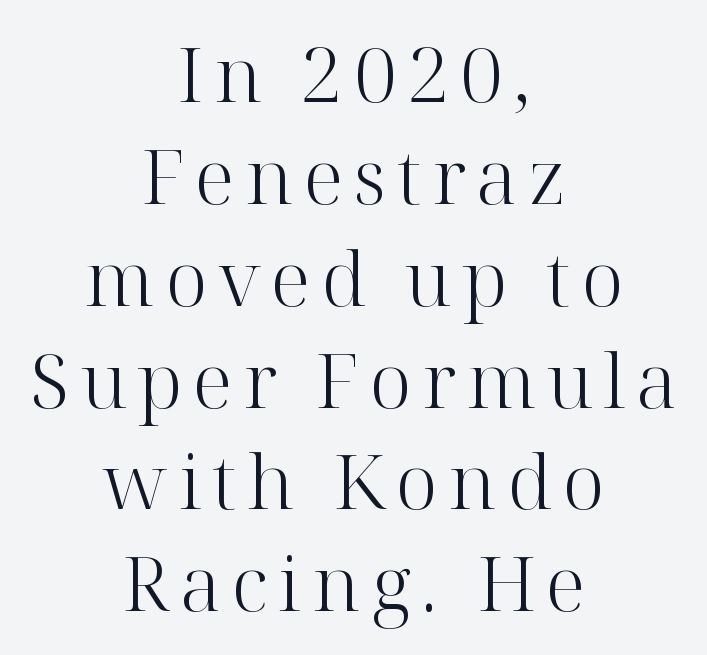
Q: Is the text bold? A: No.
Q: Is the text italic (slanted)? A: No, it is upright.
Q: Is the typeface a serif or a sans-serif typeface? A: Serif.
Q: Is the text underlined? A: No.
Q: How is the paragraph aligned? A: Centered.
Q: Is the spacing between lines tight, normal or loose? A: Normal.
Q: Width (condensed, normal, or wide)? A: Normal.
Q: Stroke contrast? A: High.
Q: x-height? A: Medium.
Q: Monospaced? A: No.
